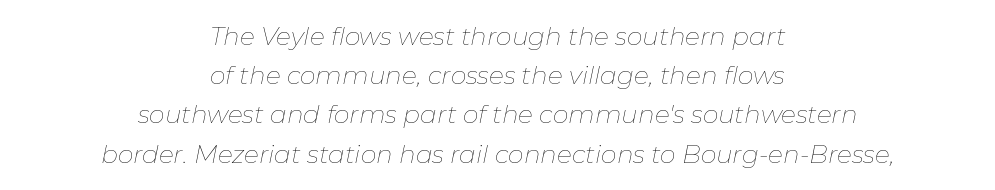
Q: Is the text bold? A: No.
Q: Is the text italic (slanted)? A: Yes, it leans right by about 11 degrees.
Q: Is the text underlined? A: No.
Q: How is the paragraph aligned? A: Centered.
Q: Is the spacing between letters normal or unusually wide? A: Normal.
Q: Is the spacing between lines tight, normal or loose? A: Normal.
